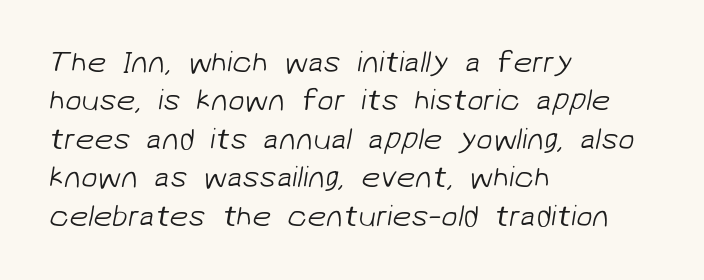
Q: Is the text bold? A: No.
Q: Is the typeface a serif or a sans-serif typeface? A: Sans-serif.
Q: Is the text underlined? A: No.
Q: How is the paragraph aligned? A: Left-aligned.
Q: Is the spacing between letters normal or unusually wide? A: Normal.
Q: Is the spacing between lines tight, normal or loose? A: Normal.
Q: Width (condensed, normal, or wide)? A: Normal.
Q: Stroke contrast? A: Low.
Q: x-height? A: Medium.
Q: Monospaced? A: No.
